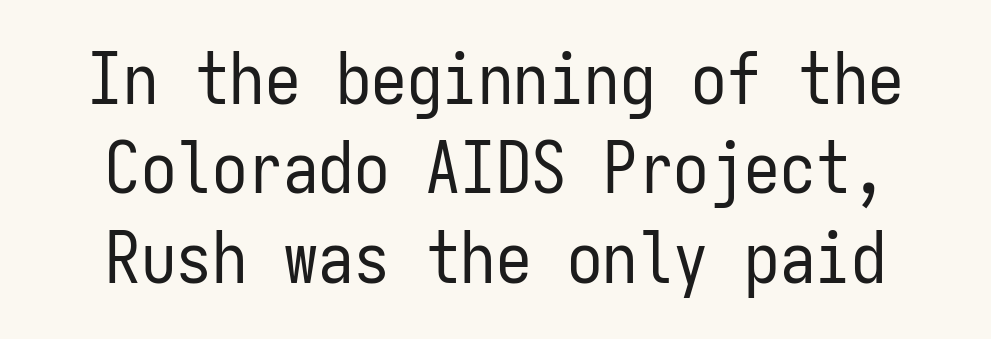
The letters look calm and open, with moderate or lighter stems. The font family rendered here belongs to the sans-serif group. Quick note: underline off. Posture: straight, roman, zero tilt. There is no visible air inserted between adjacent glyphs.
